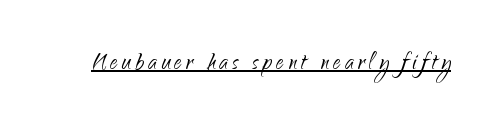
{"serif": "no", "bold": "no", "weight": "light", "width": "normal", "stroke_contrast": "low", "x_height": "small", "monospaced": "no", "underline": "yes", "glyph_px": 30}
